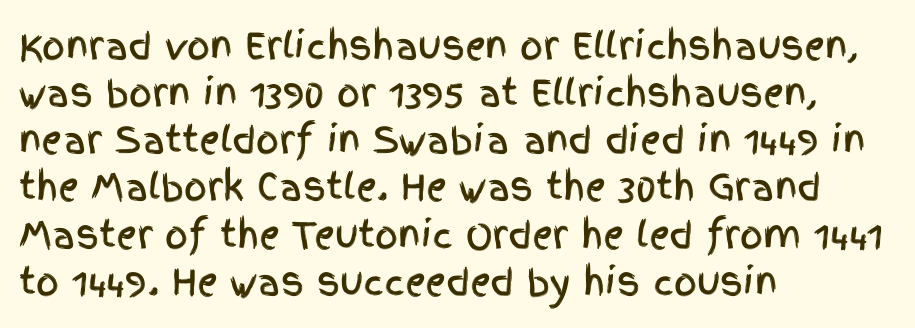
Designer's note — italics off, roman on. Line beginnings align vertically; line endings do not. Varying glyph widths throughout — classic text-font behaviour. The face used here is a sans, in the tradition of grotesques and geometrics. Vertical spacing — default.
